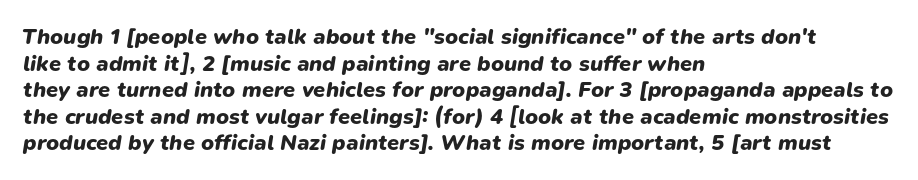
The image shows 22 px bold type, italic (leaning right); set left-aligned, line spacing 1.21x, normal letter spacing, not underlined.
